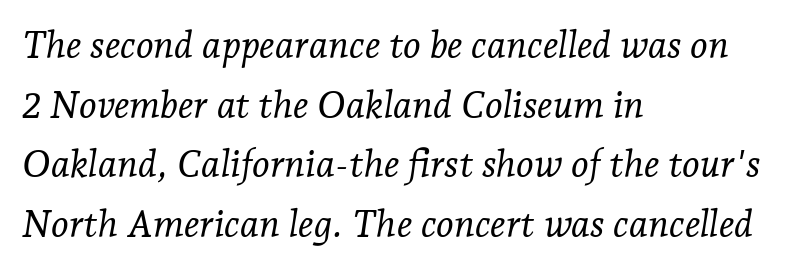
Q: Is the text bold? A: No.
Q: Is the text italic (slanted)? A: Yes, it leans right by about 7 degrees.
Q: Is the typeface a serif or a sans-serif typeface? A: Serif.
Q: Is the text underlined? A: No.
Q: How is the paragraph aligned? A: Left-aligned.
Q: Is the spacing between letters normal or unusually wide? A: Normal.
Q: Is the spacing between lines tight, normal or loose? A: Normal.
Q: Width (condensed, normal, or wide)? A: Normal.
Q: Stroke contrast? A: Low.
Q: x-height? A: Medium.
Q: Monospaced? A: No.
